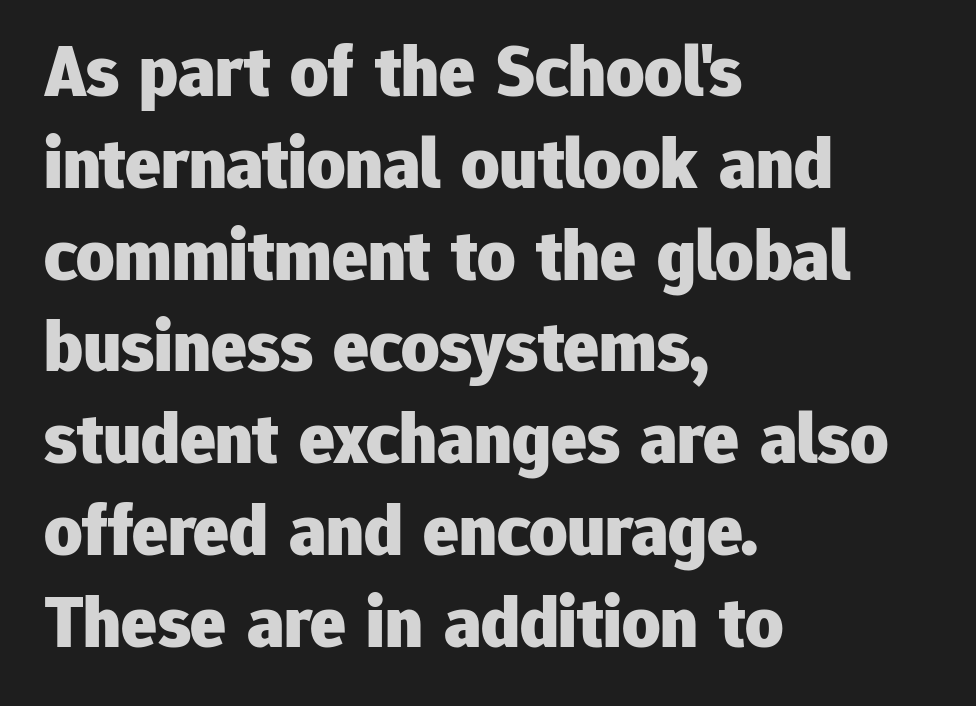
Decoration check: the copy has no underline. Regarding serifs, this sample does without them. The face used here is proportionally spaced, like ordinary book or web type. Between one letter and the next there's only the usual sliver of space.
